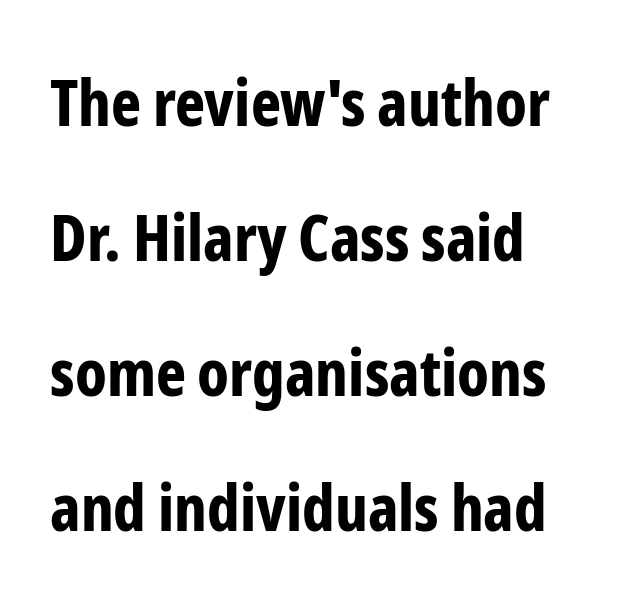
Q: Is the text bold? A: Yes.
Q: Is the text italic (slanted)? A: No, it is upright.
Q: Is the typeface a serif or a sans-serif typeface? A: Sans-serif.
Q: Is the text underlined? A: No.
Q: How is the paragraph aligned? A: Left-aligned.
Q: Is the spacing between letters normal or unusually wide? A: Normal.
Q: Is the spacing between lines tight, normal or loose? A: Loose.
Q: Width (condensed, normal, or wide)? A: Condensed.
Q: Stroke contrast? A: Low.
Q: x-height? A: Medium.
Q: Monospaced? A: No.
